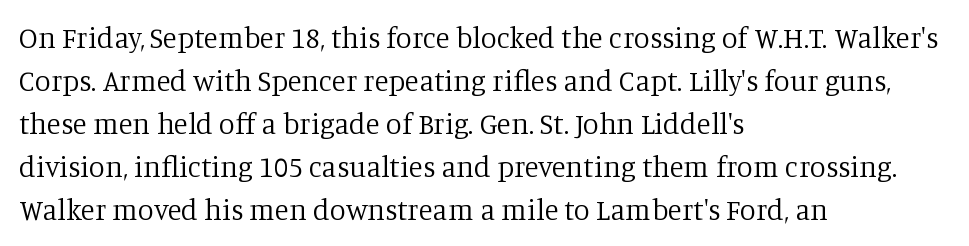
Q: Is the text bold? A: No.
Q: Is the text italic (slanted)? A: No, it is upright.
Q: Is the typeface a serif or a sans-serif typeface? A: Serif.
Q: Is the text underlined? A: No.
Q: How is the paragraph aligned? A: Left-aligned.
Q: Is the spacing between letters normal or unusually wide? A: Normal.
Q: Is the spacing between lines tight, normal or loose? A: Normal.
Q: Width (condensed, normal, or wide)? A: Normal.
Q: Stroke contrast? A: Low.
Q: x-height? A: Large.
Q: Monospaced? A: No.
